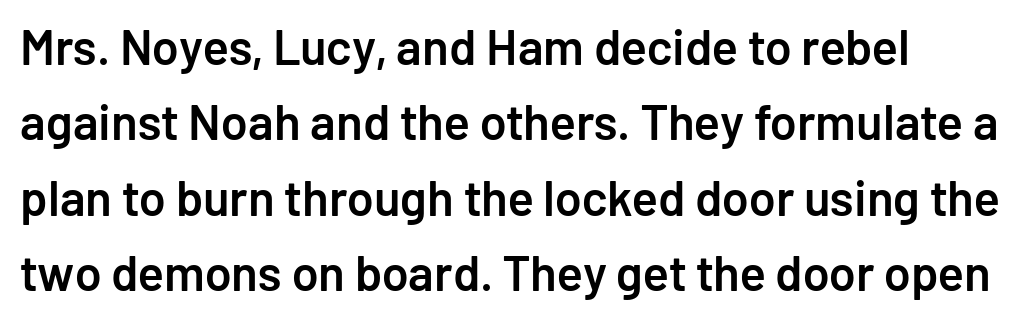
{"serif": "no", "italic": "no", "bold": "semi", "weight": "semibold", "width": "normal", "stroke_contrast": "low", "x_height": "medium", "monospaced": "no", "underline": "no", "line_spacing": "normal", "line_spacing_ratio": 1.54, "letter_spacing": "normal", "letter_spacing_em": 0.0, "glyph_px": 49}
